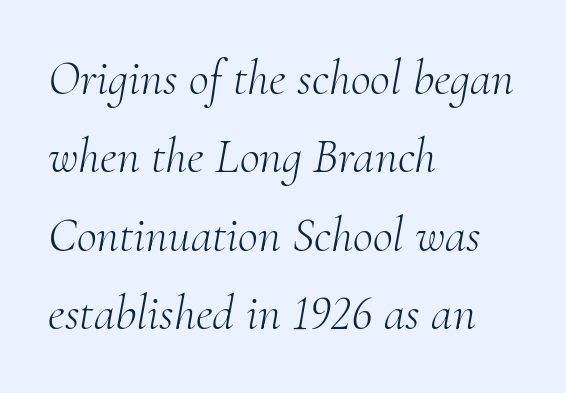
Q: Is the text bold? A: No.
Q: Is the text italic (slanted)? A: Yes, it leans right by about 10 degrees.
Q: Is the typeface a serif or a sans-serif typeface? A: Serif.
Q: Is the text underlined? A: No.
Q: How is the paragraph aligned? A: Left-aligned.
Q: Is the spacing between letters normal or unusually wide? A: Normal.
Q: Is the spacing between lines tight, normal or loose? A: Normal.
Q: Width (condensed, normal, or wide)? A: Normal.
Q: Stroke contrast? A: Medium.
Q: x-height? A: Small.
Q: Monospaced? A: No.
